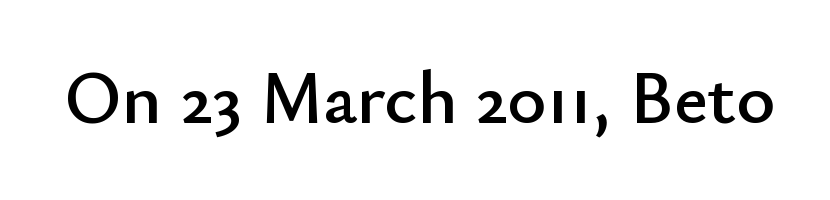
Q: Is the text italic (slanted)? A: No, it is upright.
Q: Is the typeface a serif or a sans-serif typeface? A: Sans-serif.
Q: Is the text underlined? A: No.
Q: Is the spacing between letters normal or unusually wide? A: Normal.
Q: Width (condensed, normal, or wide)? A: Normal.
Q: Stroke contrast? A: Low.
Q: x-height? A: Small.
Q: Monospaced? A: No.
